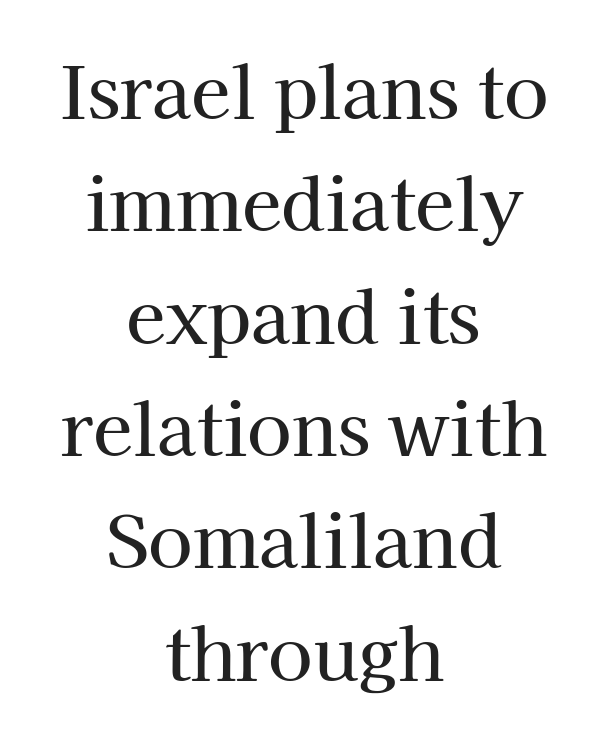
Q: Is the text italic (slanted)? A: No, it is upright.
Q: Is the typeface a serif or a sans-serif typeface? A: Serif.
Q: Is the text underlined? A: No.
Q: How is the paragraph aligned? A: Centered.
Q: Is the spacing between letters normal or unusually wide? A: Normal.
Q: Is the spacing between lines tight, normal or loose? A: Normal.
Q: Width (condensed, normal, or wide)? A: Normal.
Q: Stroke contrast? A: High.
Q: x-height? A: Medium.
Q: Monospaced? A: No.
